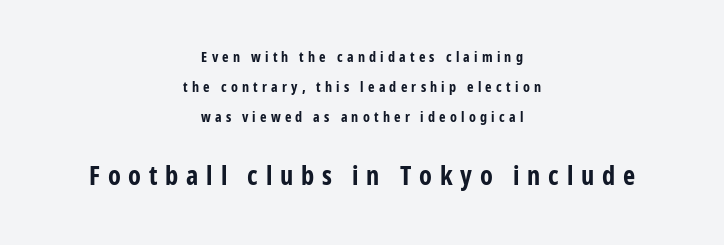
Q: Is the text bold? A: Yes.
Q: Is the text italic (slanted)? A: No, it is upright.
Q: Is the text underlined? A: No.
Q: How is the paragraph aligned? A: Centered.
Q: Is the spacing between letters normal or unusually wide? A: Unusually wide.
Q: Is the spacing between lines tight, normal or loose? A: Loose.
Q: Which block of text is set in a larger size, the first (top) or the second (bottom)? A: The second (bottom) one.
